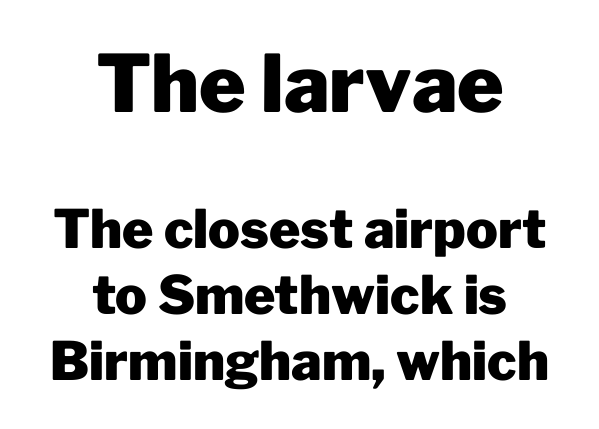
{"serif": "no", "italic": "no", "bold": "yes", "weight": "heavy", "width": "normal", "stroke_contrast": "low", "x_height": "medium", "monospaced": "no", "underline": "no", "align": "center", "line_spacing_ratio": 1.24, "letter_spacing": "normal", "letter_spacing_em": 0.0, "larger_block": "first", "size_ratio": 1.49, "glyph_px": 79}
